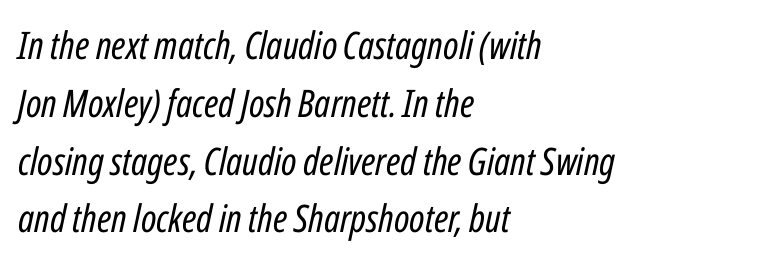
These lines are set flush left with a ragged right edge. Do the characters align in a grid? No, the font is proportional. A light-to-regular cut is what we see here. Line spacing here is normal. Compared with typical body copy, the letter spacing here is the same.
